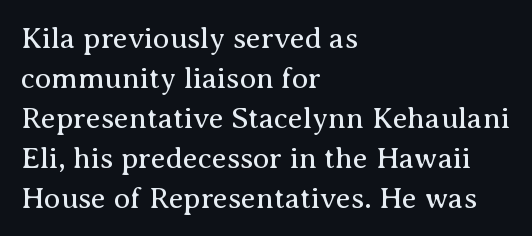
The image shows 30 px regular-weight serif type, upright; set left-aligned, normal line spacing (1.33x), normal letter spacing, not underlined; medium stroke contrast and a medium x-height.
